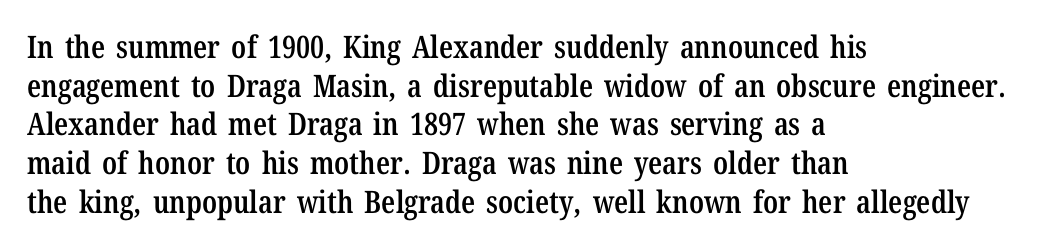
No extra tracking has been applied to these lines. This sample has the flowing, uneven cadence of proportional lettering. Each new line begins a customary step beneath the previous one. This is the in-between weight designers call semibold or demi. The gap between lines stays unmarked. Look at the bottom of the vertical strokes: they flare into serifs here.
